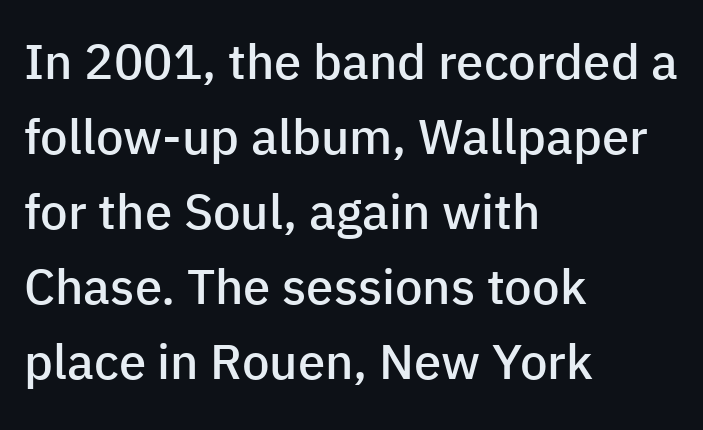
Q: Is the text bold? A: Semi-bold.
Q: Is the text italic (slanted)? A: No, it is upright.
Q: Is the typeface a serif or a sans-serif typeface? A: Sans-serif.
Q: Is the text underlined? A: No.
Q: How is the paragraph aligned? A: Left-aligned.
Q: Is the spacing between letters normal or unusually wide? A: Normal.
Q: Is the spacing between lines tight, normal or loose? A: Normal.
Q: Width (condensed, normal, or wide)? A: Normal.
Q: Stroke contrast? A: Low.
Q: x-height? A: Medium.
Q: Monospaced? A: No.
